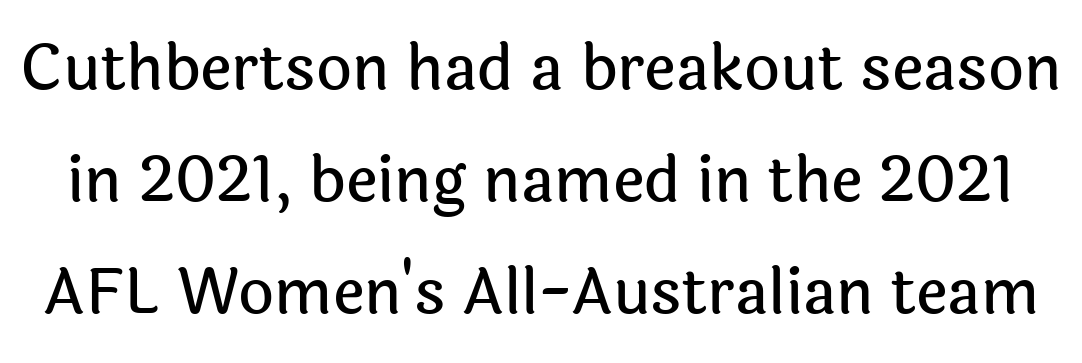
{"serif": "no", "italic": "no", "width": "normal", "x_height": "medium", "monospaced": "no", "underline": "no", "line_spacing_ratio": 1.81, "letter_spacing": "normal", "letter_spacing_em": 0.0, "glyph_px": 62}
